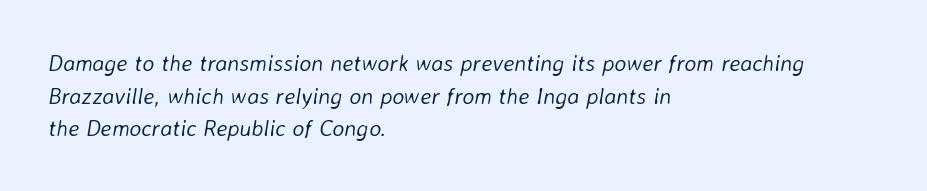
{"italic": "yes", "lean": "right", "slant_degrees": 8, "bold": "no", "underline": "no", "align": "left", "line_spacing": "normal", "line_spacing_ratio": 1.42, "letter_spacing": "normal", "letter_spacing_em": 0.0, "glyph_px": 23}
